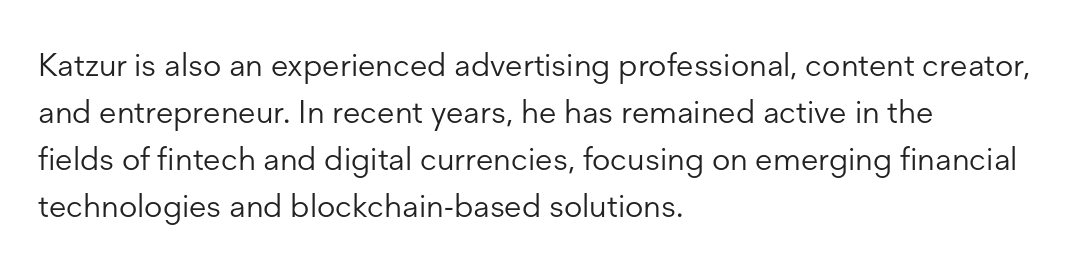
{"serif": "no", "italic": "no", "bold": "no", "weight": "light", "width": "normal", "stroke_contrast": "low", "x_height": "medium", "monospaced": "no", "underline": "no", "align": "left", "line_spacing": "normal", "line_spacing_ratio": 1.47, "letter_spacing": "normal", "letter_spacing_em": 0.0, "glyph_px": 32}
